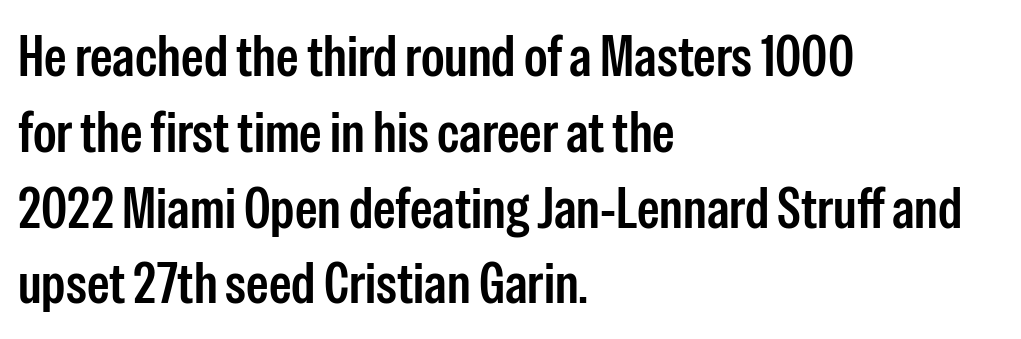
Spacing between characters is what you'd get straight out of the box. Set as a demibold, roughly 600 on the weight scale. The specimen omits any rule beneath the text block's lines. The face used here is a sans, in the tradition of grotesques and geometrics. Line spacing here is normal.
